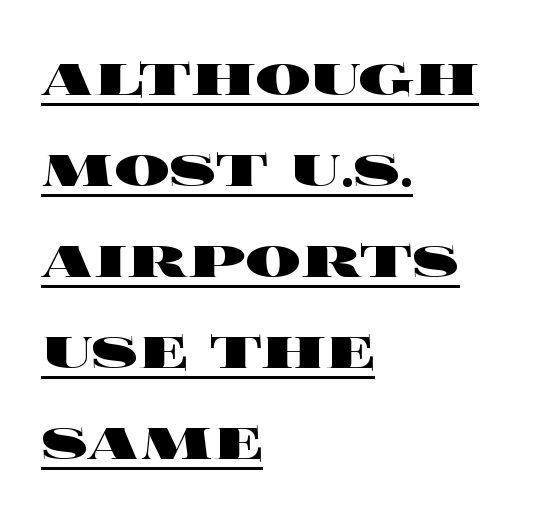
Q: Is the text bold? A: Yes.
Q: Is the text italic (slanted)? A: No, it is upright.
Q: Is the text underlined? A: Yes.
Q: How is the paragraph aligned? A: Left-aligned.
Q: Is the spacing between letters normal or unusually wide? A: Normal.
Q: Is the spacing between lines tight, normal or loose? A: Normal.
Q: Width (condensed, normal, or wide)? A: Wide.
Q: x-height? A: Large.
Q: Monospaced? A: No.
